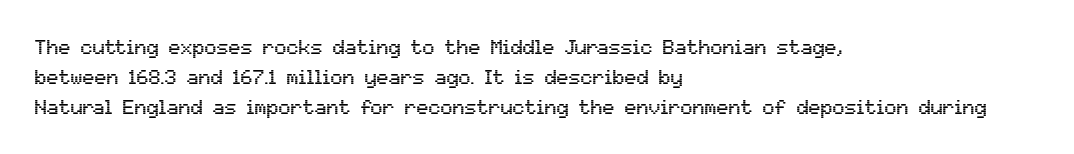
The passage shown has conventional tracking throughout. Is there much room between lines? A standard amount, neither cramped nor airy. This is the regular roman posture of the typeface. Plain, unruled lines of type. Typeset ragged right — the left edge is the straight one.
